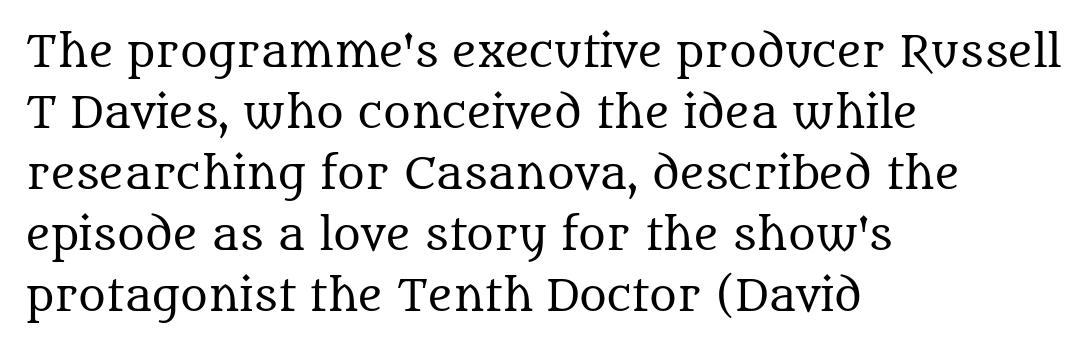
The image shows 42 px regular-weight serif type, upright; set left-aligned, normal line spacing (1.45x), normal letter spacing, not underlined; medium stroke contrast and a large x-height.
